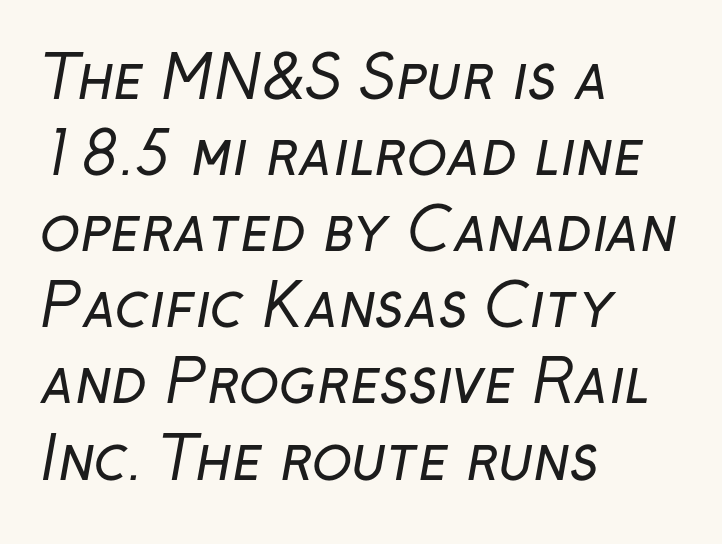
Q: Is the text bold? A: No.
Q: Is the typeface a serif or a sans-serif typeface? A: Sans-serif.
Q: Is the text underlined? A: No.
Q: How is the paragraph aligned? A: Left-aligned.
Q: Is the spacing between letters normal or unusually wide? A: Normal.
Q: Is the spacing between lines tight, normal or loose? A: Normal.
Q: Width (condensed, normal, or wide)? A: Normal.
Q: Stroke contrast? A: Low.
Q: x-height? A: Medium.
Q: Monospaced? A: No.
